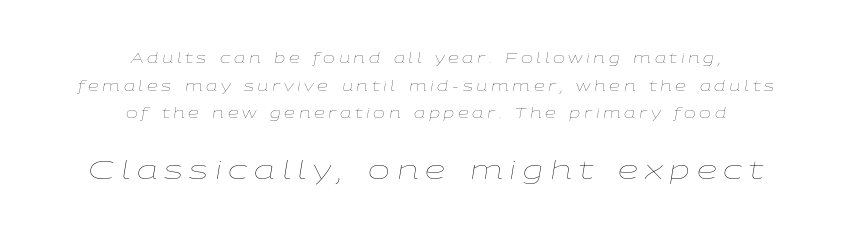
The image shows 26 px text type, italic (leaning right); set centered, loose line spacing (1.98x), unusually wide letter spacing (+0.26 em), not underlined; the second (bottom) block is 1.86x larger.
